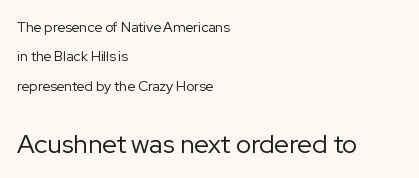
{"italic": "no", "bold": "no", "underline": "no", "align": "left", "line_spacing": "loose", "line_spacing_ratio": 2.09, "letter_spacing": "normal", "letter_spacing_em": 0.0, "larger_block": "second", "size_ratio": 1.86, "glyph_px": 26}
